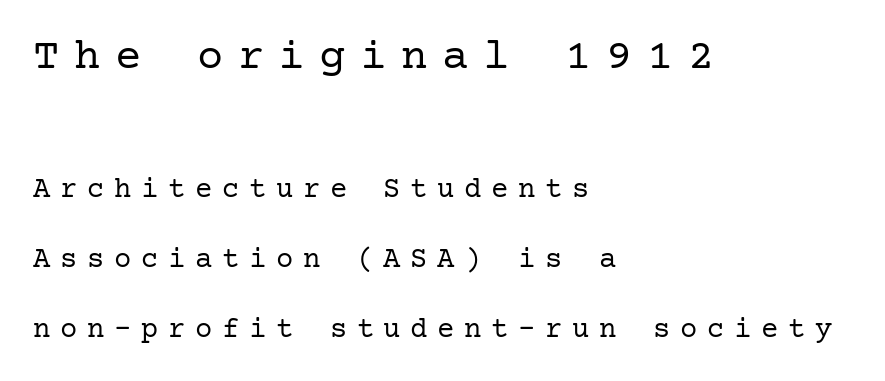
{"serif": "yes", "italic": "no", "bold": "no", "weight": "regular", "width": "normal", "stroke_contrast": "low", "x_height": "medium", "underline": "no", "align": "left", "line_spacing": "loose", "line_spacing_ratio": 2.41, "letter_spacing": "wide", "letter_spacing_em": 0.33, "larger_block": "first", "size_ratio": 1.52, "glyph_px": 44}
